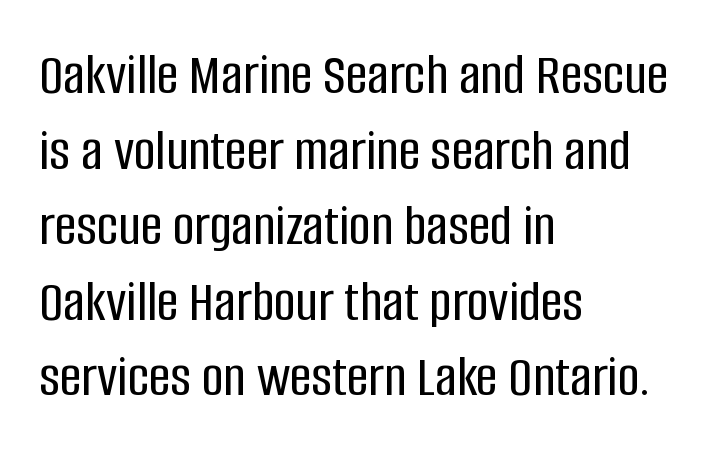
The image shows 60 px condensed sans-serif type, upright; set left-aligned, normal line spacing (1.26x), normal letter spacing, not underlined; low stroke contrast and a large x-height.
